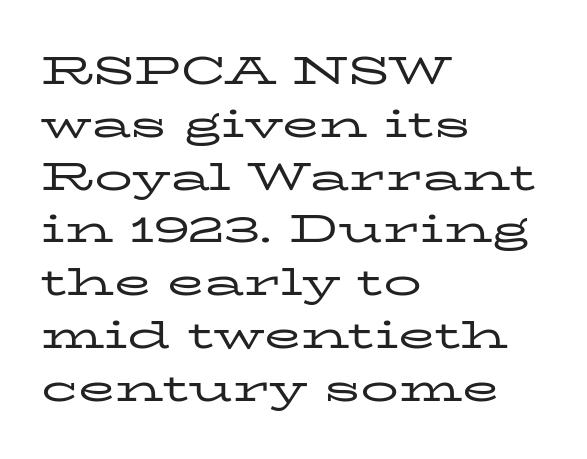
The image shows 38 px regular-weight, wide serif type, upright; set left-aligned, normal line spacing (1.39x), normal letter spacing, not underlined; low stroke contrast and a medium x-height.
